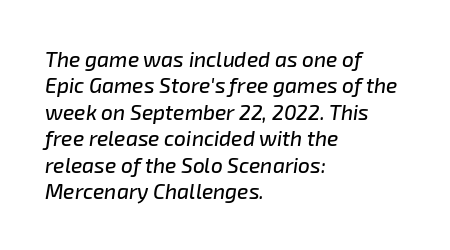
Q: Is the text italic (slanted)? A: Yes, it leans right by about 8 degrees.
Q: Is the text underlined? A: No.
Q: How is the paragraph aligned? A: Left-aligned.
Q: Is the spacing between letters normal or unusually wide? A: Normal.
Q: Is the spacing between lines tight, normal or loose? A: Normal.
